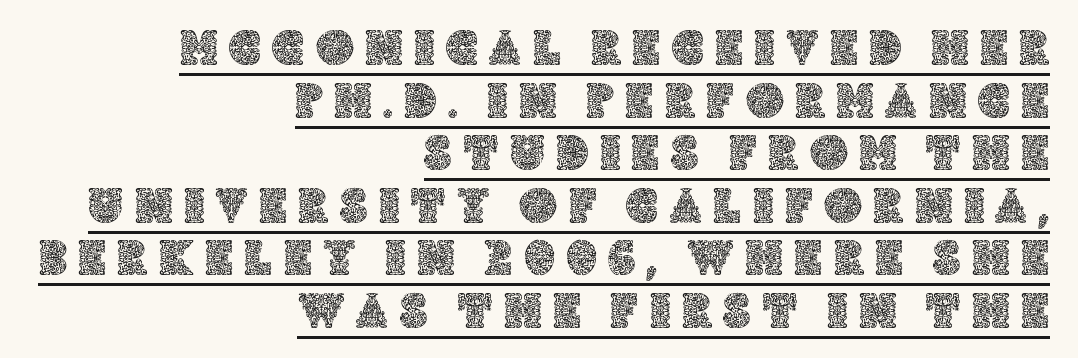
You could barely slide anything between these rows. No italicization has been applied; the sample stays upright. Note the varied advance widths — an 'i' is clearly narrower than an 'm'. Layout note: lines flush right. Like a heading marked for emphasis, these lines bear an underscore. You could only call the tracking loose — the letters float apart.
